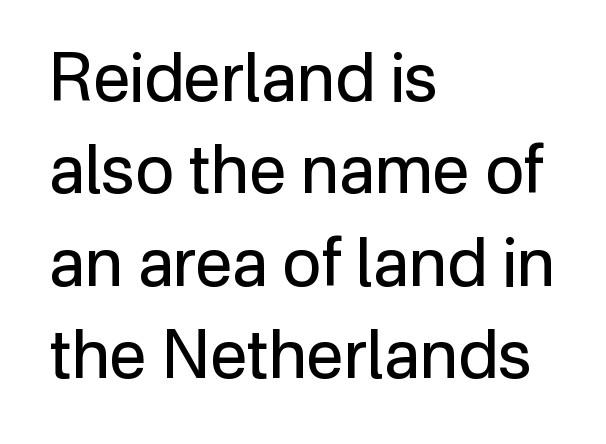
The image shows 67 px regular-weight sans-serif type, upright; set left-aligned, normal line spacing (1.38x), normal letter spacing, not underlined; low stroke contrast and a medium x-height.
